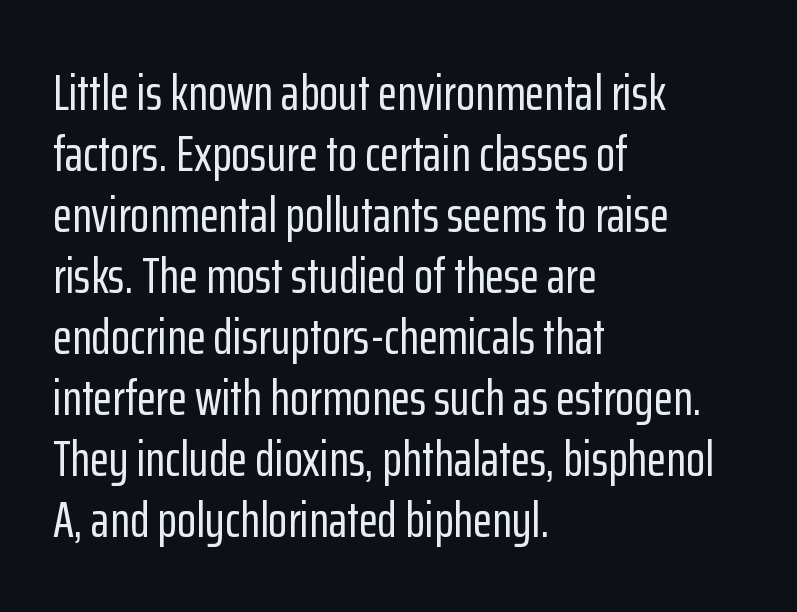
Q: Is the text italic (slanted)? A: No, it is upright.
Q: Is the typeface a serif or a sans-serif typeface? A: Sans-serif.
Q: Is the text underlined? A: No.
Q: How is the paragraph aligned? A: Left-aligned.
Q: Is the spacing between letters normal or unusually wide? A: Normal.
Q: Width (condensed, normal, or wide)? A: Condensed.
Q: Stroke contrast? A: Low.
Q: x-height? A: Medium.
Q: Monospaced? A: No.
